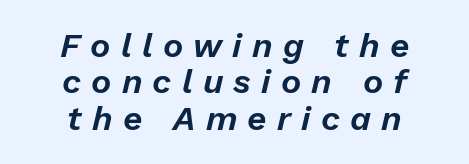
The image shows 34 px text type, italic (leaning right); set centered, tight line spacing (1.07x), unusually wide letter spacing (+0.3 em), not underlined; low stroke contrast and a medium x-height.
